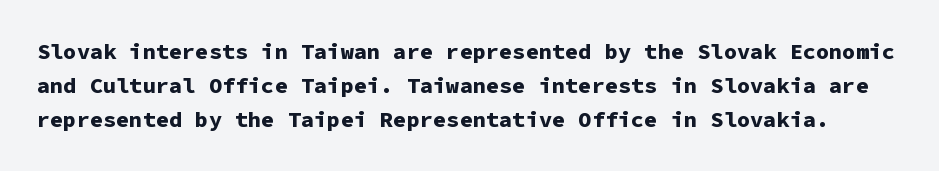
The passage shown is emphatically bold. The type is set solid horizontally, with unmodified tracking. Check the space under the baseline: it is left empty. Quick note: not italic, upright.
